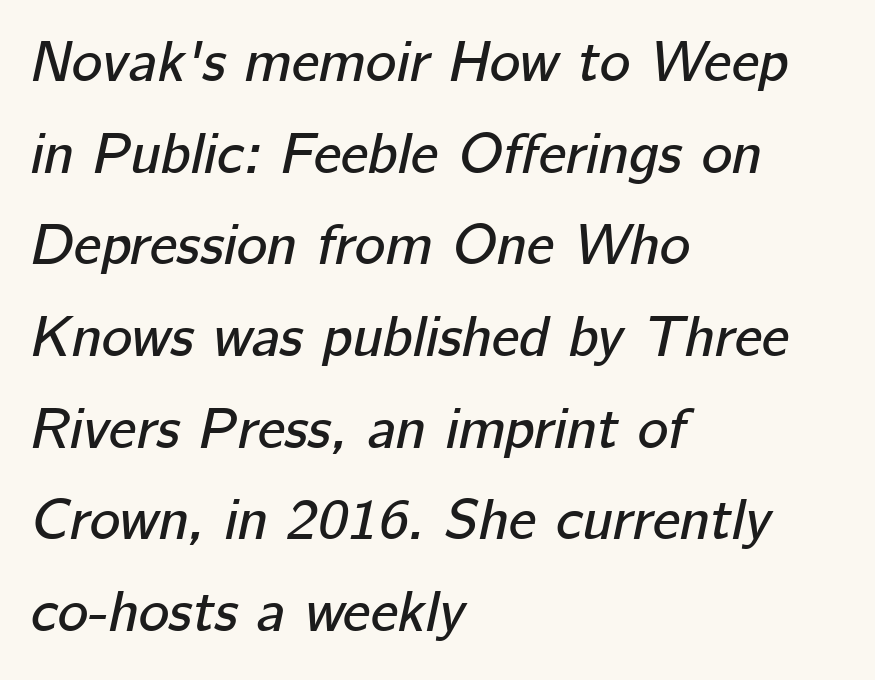
{"italic": "yes", "lean": "right", "slant_degrees": 12, "width": "normal", "stroke_contrast": "low", "x_height": "medium", "monospaced": "no", "underline": "no", "align": "left", "line_spacing": "normal", "line_spacing_ratio": 1.58, "letter_spacing": "normal", "letter_spacing_em": 0.0, "glyph_px": 58}
